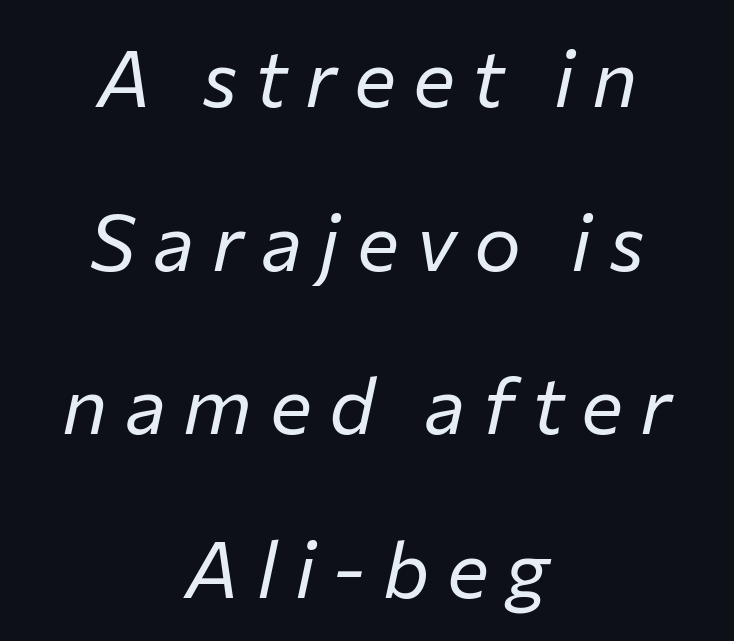
Q: Is the text bold? A: No.
Q: Is the text italic (slanted)? A: Yes, it leans right by about 12 degrees.
Q: Is the text underlined? A: No.
Q: How is the paragraph aligned? A: Centered.
Q: Is the spacing between letters normal or unusually wide? A: Unusually wide.
Q: Is the spacing between lines tight, normal or loose? A: Loose.
Q: Width (condensed, normal, or wide)? A: Normal.
Q: Stroke contrast? A: Low.
Q: x-height? A: Medium.
Q: Monospaced? A: No.
